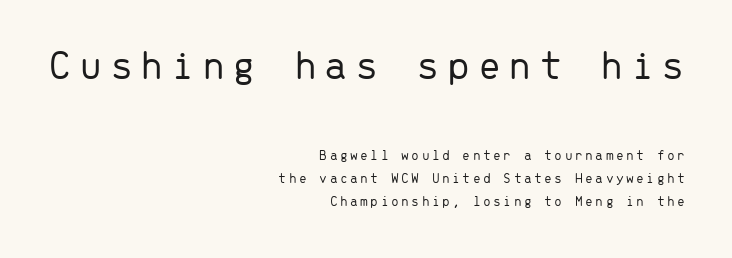
In terms of letterform style, serifs are entirely absent. Compared with typical paragraphs, the rows here are spaced about the same. The weight tops out at a normal text grade. Fixed-width glyphs throughout — classic coding-font behaviour.
